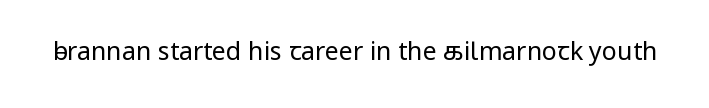
Q: Is the text bold? A: No.
Q: Is the text italic (slanted)? A: No, it is upright.
Q: Is the text underlined? A: No.
Q: Is the spacing between letters normal or unusually wide? A: Normal.
